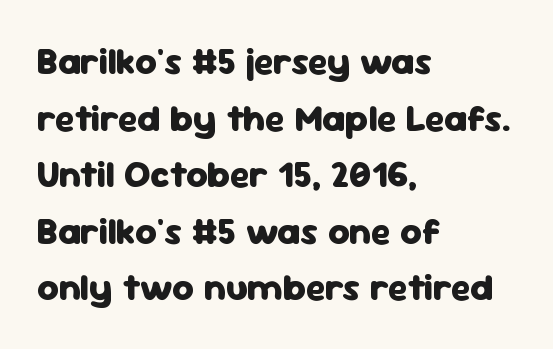
The image shows 37 px heavy sans-serif type, upright; set left-aligned, normal line spacing (1.53x), normal letter spacing, not underlined; low stroke contrast and a medium x-height.
